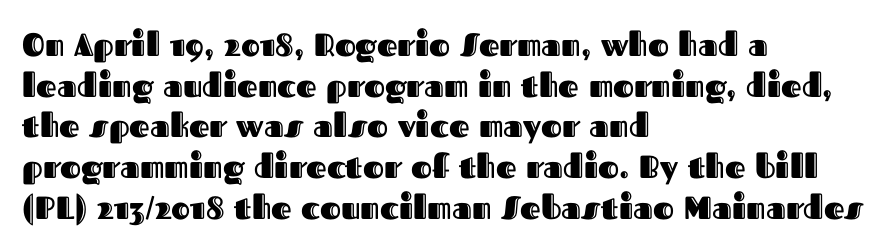
{"italic": "no", "width": "normal", "x_height": "medium", "monospaced": "no", "underline": "no", "align": "left", "line_spacing": "normal", "line_spacing_ratio": 1.27, "letter_spacing": "normal", "letter_spacing_em": 0.0, "glyph_px": 32}
